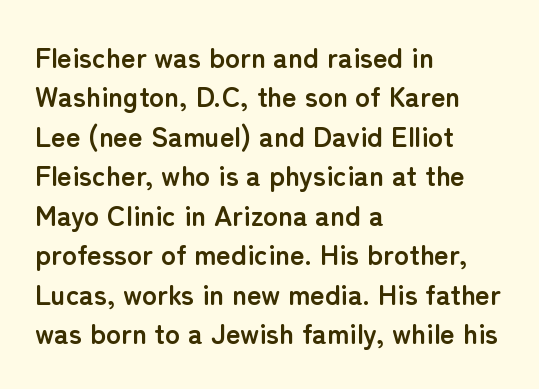
The image shows 28 px semibold sans-serif type, upright; set left-aligned, normal line spacing (1.41x), normal letter spacing, not underlined; low stroke contrast and a medium x-height.
